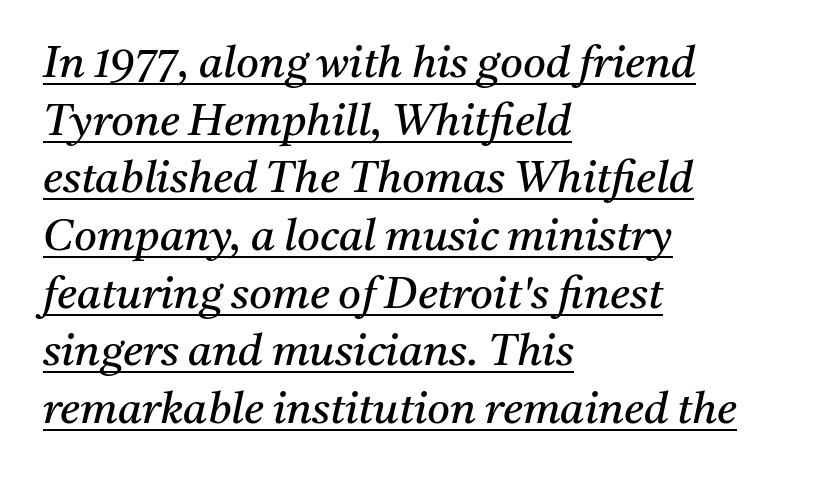
{"serif": "yes", "italic": "yes", "lean": "right", "slant_degrees": 11, "bold": "no", "weight": "regular", "width": "normal", "stroke_contrast": "medium", "x_height": "medium", "monospaced": "no", "underline": "yes", "align": "left", "line_spacing": "normal", "line_spacing_ratio": 1.31, "letter_spacing": "normal", "letter_spacing_em": 0.0, "glyph_px": 44}
